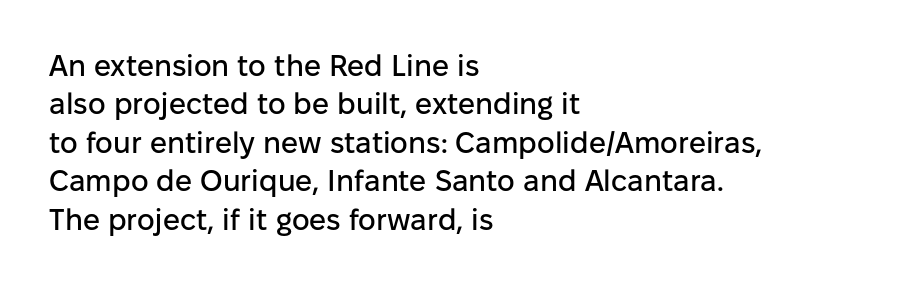
{"serif": "no", "italic": "no", "width": "normal", "stroke_contrast": "low", "x_height": "medium", "monospaced": "no", "underline": "no", "align": "left", "line_spacing": "normal", "line_spacing_ratio": 1.28, "letter_spacing": "normal", "letter_spacing_em": 0.0, "glyph_px": 30}
